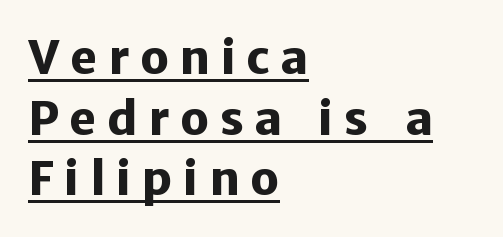
Plenty of ink on the page — the face is bold. Does the leading feel generous? No, just average. Each letter keeps its own natural width here, so spacing adapts to shape. Is there an underline? Yes — a line sits under the letters. Posture: upright roman. Honestly, the letter spacing is so wide it's the main thing you notice.
